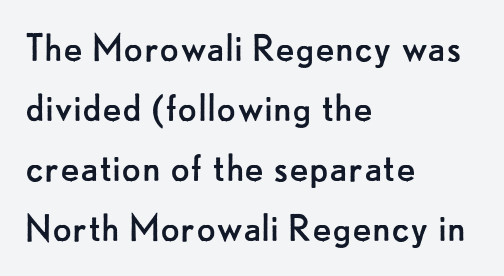
{"serif": "no", "italic": "no", "bold": "no", "weight": "regular", "width": "normal", "stroke_contrast": "low", "x_height": "small", "monospaced": "no", "underline": "no", "align": "left", "line_spacing": "normal", "line_spacing_ratio": 1.33, "letter_spacing": "normal", "letter_spacing_em": 0.0, "glyph_px": 45}
